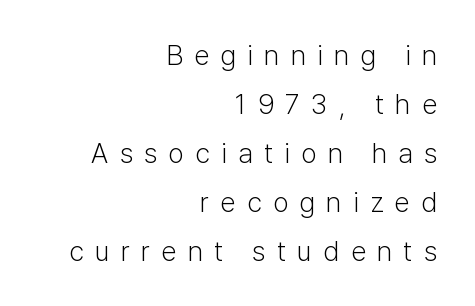
Q: Is the text bold? A: No.
Q: Is the text italic (slanted)? A: No, it is upright.
Q: Is the typeface a serif or a sans-serif typeface? A: Sans-serif.
Q: Is the text underlined? A: No.
Q: How is the paragraph aligned? A: Right-aligned.
Q: Is the spacing between letters normal or unusually wide? A: Unusually wide.
Q: Width (condensed, normal, or wide)? A: Normal.
Q: Stroke contrast? A: Low.
Q: x-height? A: Medium.
Q: Monospaced? A: No.
